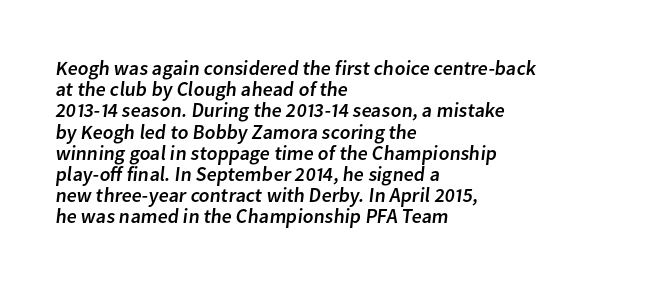
Q: Is the text underlined? A: No.
Q: How is the paragraph aligned? A: Left-aligned.
Q: Is the spacing between letters normal or unusually wide? A: Normal.
Q: Is the spacing between lines tight, normal or loose? A: Tight.
